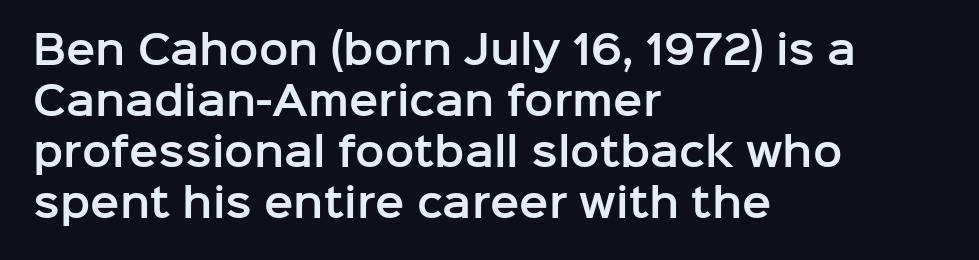
Q: Is the text italic (slanted)? A: No, it is upright.
Q: Is the typeface a serif or a sans-serif typeface? A: Sans-serif.
Q: Is the text underlined? A: No.
Q: How is the paragraph aligned? A: Left-aligned.
Q: Is the spacing between letters normal or unusually wide? A: Normal.
Q: Is the spacing between lines tight, normal or loose? A: Normal.
Q: Width (condensed, normal, or wide)? A: Normal.
Q: Stroke contrast? A: Low.
Q: x-height? A: Medium.
Q: Monospaced? A: No.
